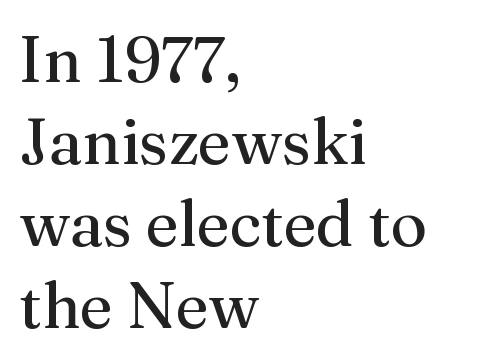
Q: Is the text bold? A: No.
Q: Is the text italic (slanted)? A: No, it is upright.
Q: Is the typeface a serif or a sans-serif typeface? A: Serif.
Q: Is the text underlined? A: No.
Q: How is the paragraph aligned? A: Left-aligned.
Q: Is the spacing between letters normal or unusually wide? A: Normal.
Q: Is the spacing between lines tight, normal or loose? A: Normal.
Q: Width (condensed, normal, or wide)? A: Normal.
Q: Stroke contrast? A: Medium.
Q: x-height? A: Medium.
Q: Monospaced? A: No.
